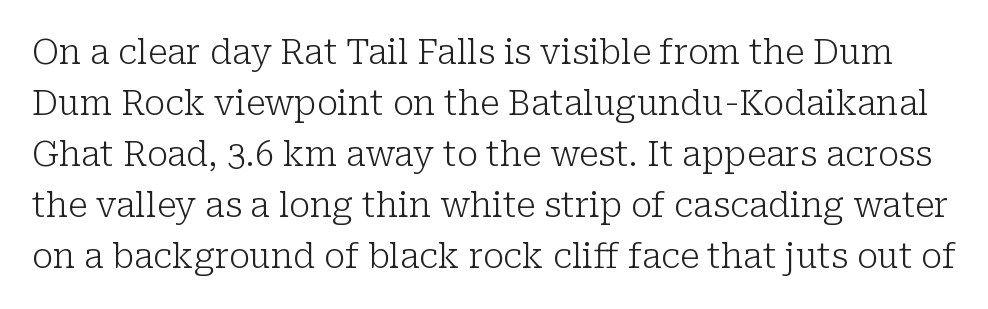
Q: Is the text bold? A: No.
Q: Is the text italic (slanted)? A: No, it is upright.
Q: Is the typeface a serif or a sans-serif typeface? A: Serif.
Q: Is the text underlined? A: No.
Q: Is the spacing between letters normal or unusually wide? A: Normal.
Q: Is the spacing between lines tight, normal or loose? A: Normal.
Q: Width (condensed, normal, or wide)? A: Normal.
Q: Stroke contrast? A: Low.
Q: x-height? A: Medium.
Q: Monospaced? A: No.
